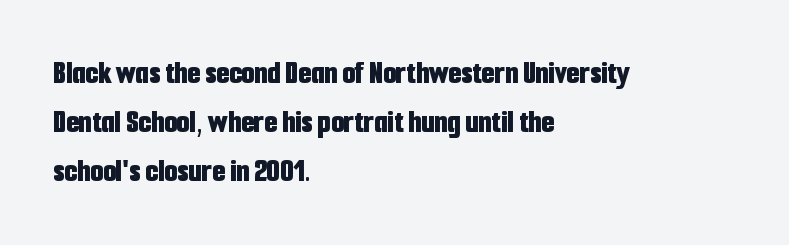
{"serif": "no", "italic": "no", "bold": "yes", "weight": "bold", "width": "condensed", "stroke_contrast": "low", "x_height": "medium", "monospaced": "no", "underline": "no", "align": "left", "line_spacing": "normal", "line_spacing_ratio": 1.49, "letter_spacing": "normal", "letter_spacing_em": 0.0, "glyph_px": 33}
